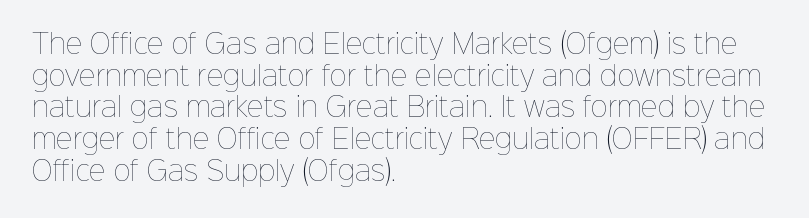
Q: Is the text bold? A: No.
Q: Is the text italic (slanted)? A: No, it is upright.
Q: Is the text underlined? A: No.
Q: How is the paragraph aligned? A: Left-aligned.
Q: Is the spacing between letters normal or unusually wide? A: Normal.
